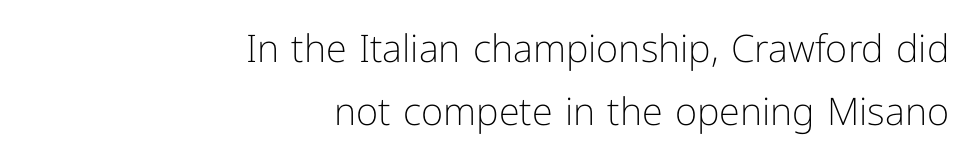
The lettering holds an erect, upright posture throughout. Which margin do the lines hug? The right one — the left edge is uneven. This rendering leaves character spacing at its baseline value. Descenders are the only things crossing below the line. A typesetter would call this proportional, since set widths differ per character.
